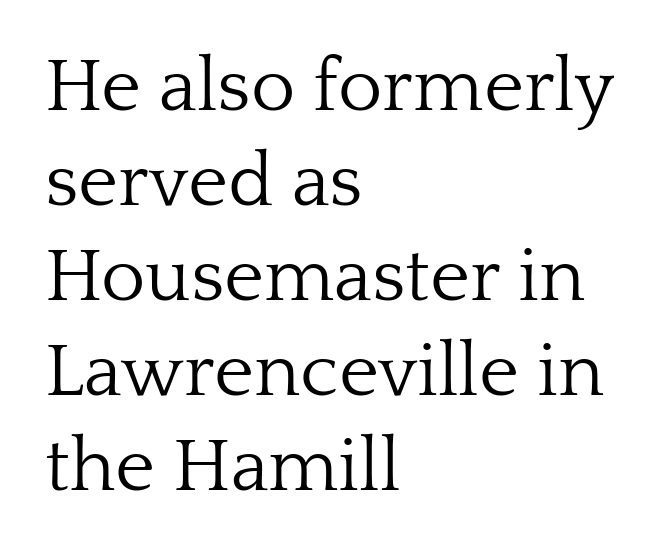
This rendering employs a face with finishing strokes, i.e., a serif. The space beneath each line is pristine and unruled. Posture: upright roman. The type is set solid horizontally, with unmodified tracking.
